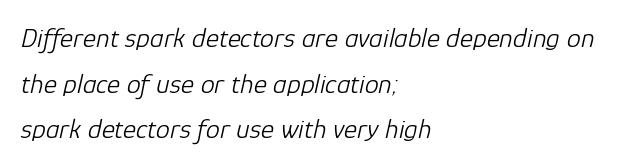
Every row of glyphs begins at an identical x-position on the left. In terms of posture, this sample is oblique. Honestly, there is no underline to notice here at all. This reads as an unemphasized weight, regular at the heaviest. Between one letter and the next there's only the usual sliver of space.
